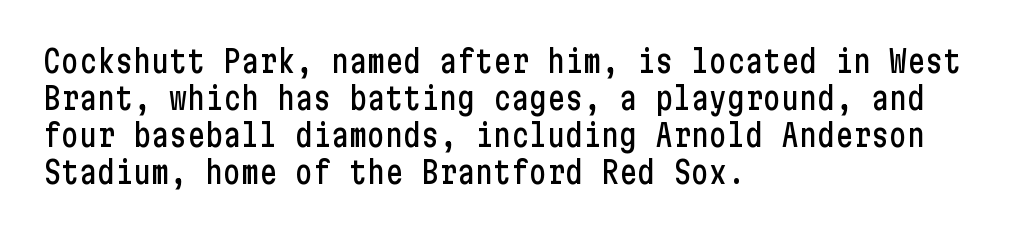
The image shows 30 px condensed sans-serif type, upright; set left-aligned, line spacing 1.23x, normal letter spacing, not underlined; low stroke contrast and a medium x-height.
